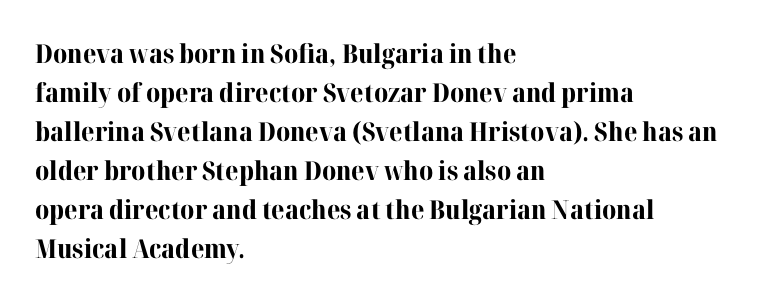
The image shows 26 px bold type, upright; set left-aligned, normal line spacing (1.5x), normal letter spacing, not underlined.
